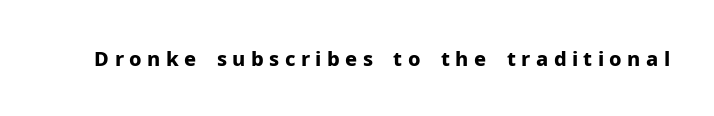
The image shows 20 px bold type, upright; set unusually wide letter spacing (+0.27 em), not underlined.
